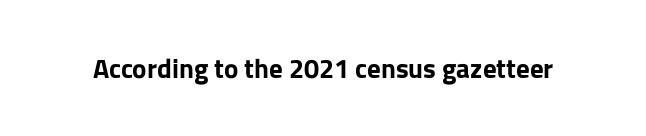
Q: Is the text bold? A: Yes.
Q: Is the text italic (slanted)? A: No, it is upright.
Q: Is the text underlined? A: No.
Q: Is the spacing between letters normal or unusually wide? A: Normal.
